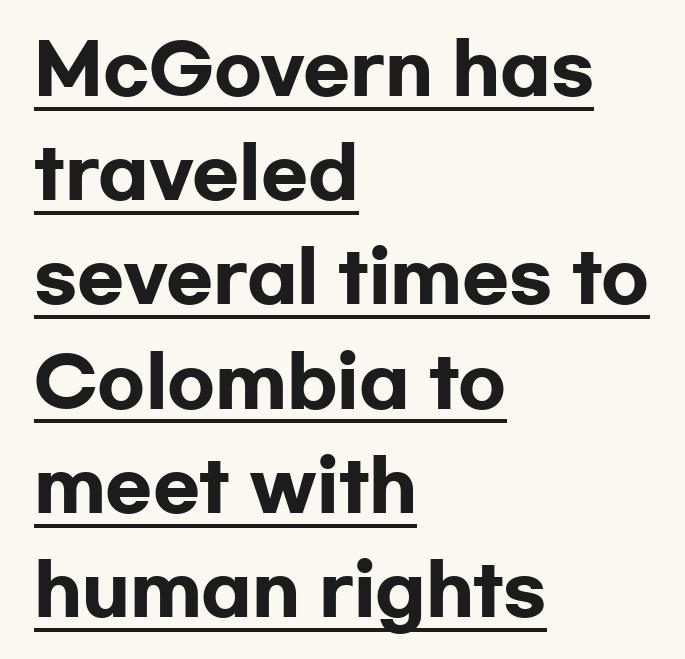
The image shows 69 px heavy, wide sans-serif type, upright; set left-aligned, normal line spacing (1.51x), normal letter spacing, underlined; low stroke contrast and a medium x-height.
